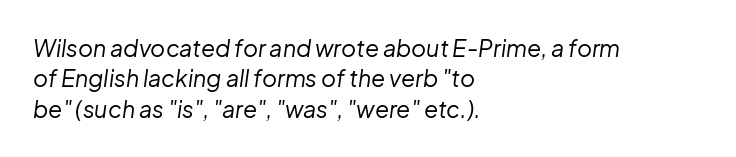
{"italic": "yes", "lean": "right", "slant_degrees": 8, "bold": "no", "underline": "no", "align": "left", "line_spacing": "normal", "line_spacing_ratio": 1.32, "letter_spacing": "normal", "letter_spacing_em": 0.0, "glyph_px": 23}
